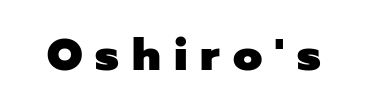
The image shows 45 px heavy sans-serif type, upright; set unusually wide letter spacing (+0.29 em), not underlined; low stroke contrast and a medium x-height.
